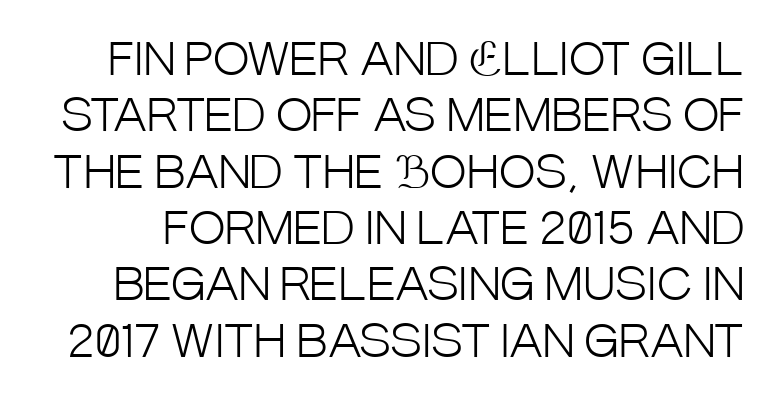
The image shows 44 px light, condensed sans-serif type, upright; set normal line spacing (1.28x), normal letter spacing, not underlined; low stroke contrast and a large x-height.
